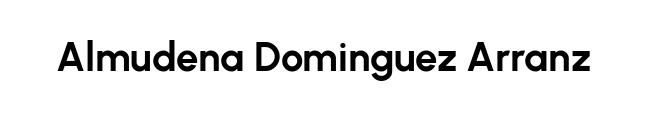
The type is set solid horizontally, with unmodified tracking. Descenders are the only things crossing below the line. Every letter is thick-stroked: bold, no question. Each letter keeps its own natural width here, so spacing adapts to shape.
